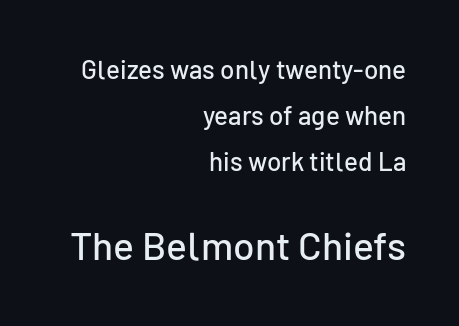
{"serif": "no", "italic": "no", "width": "normal", "stroke_contrast": "low", "x_height": "medium", "monospaced": "no", "underline": "no", "align": "right", "line_spacing_ratio": 1.76, "letter_spacing": "normal", "letter_spacing_em": 0.0, "larger_block": "second", "size_ratio": 1.5, "glyph_px": 39}
